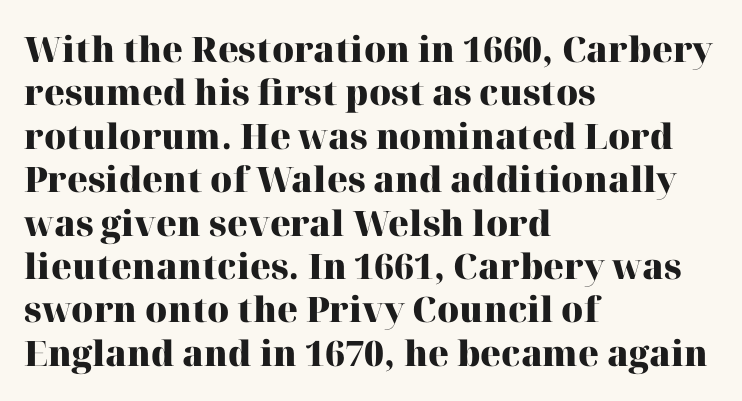
The image shows 35 px heavy serif type, upright; set left-aligned, line spacing 1.24x, normal letter spacing, not underlined; high stroke contrast and a medium x-height.
